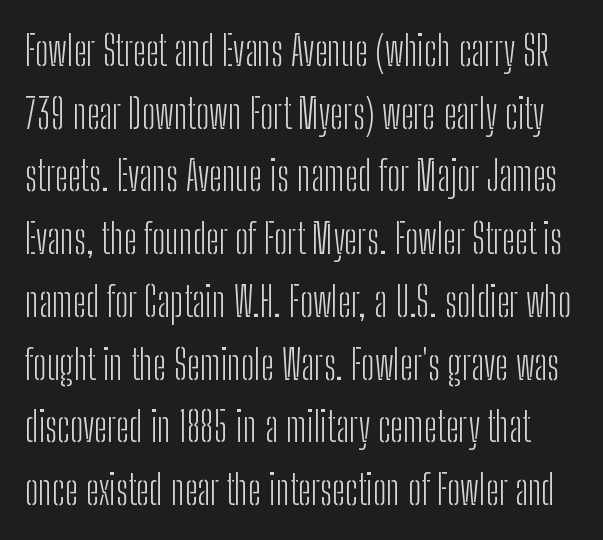
Each stroke keeps to a modest, everyday thickness or less. The horizontal fit of the characters is conventional and even. This sample has the flowing, uneven cadence of proportional lettering. Honestly, the row spacing looks completely unremarkable. Nope, no serifs anywhere on these letters. The area under the type is left untouched.
